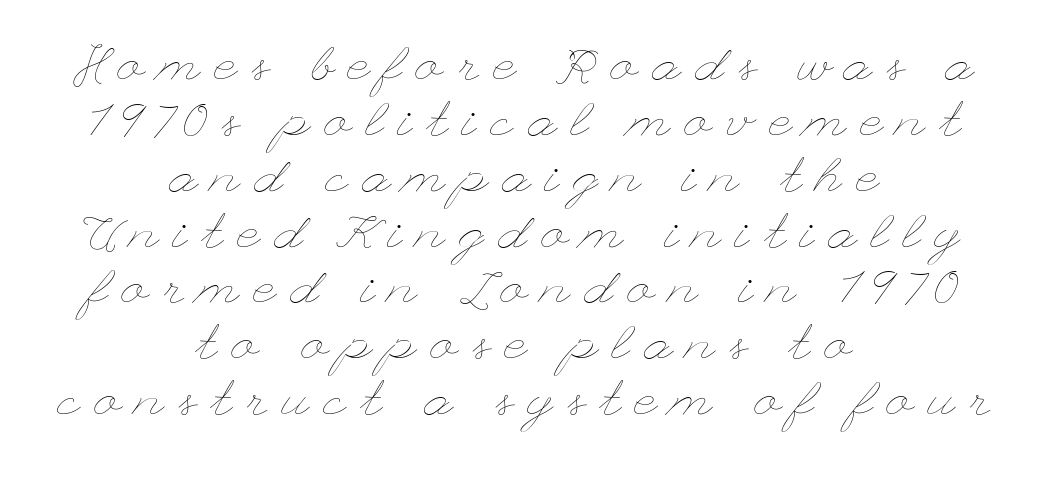
Q: Is the text bold? A: No.
Q: Is the text italic (slanted)? A: Yes.
Q: Is the text underlined? A: No.
Q: How is the paragraph aligned? A: Centered.
Q: Is the spacing between letters normal or unusually wide? A: Unusually wide.
Q: Is the spacing between lines tight, normal or loose? A: Tight.
Q: Width (condensed, normal, or wide)? A: Wide.
Q: Stroke contrast? A: Low.
Q: x-height? A: Small.
